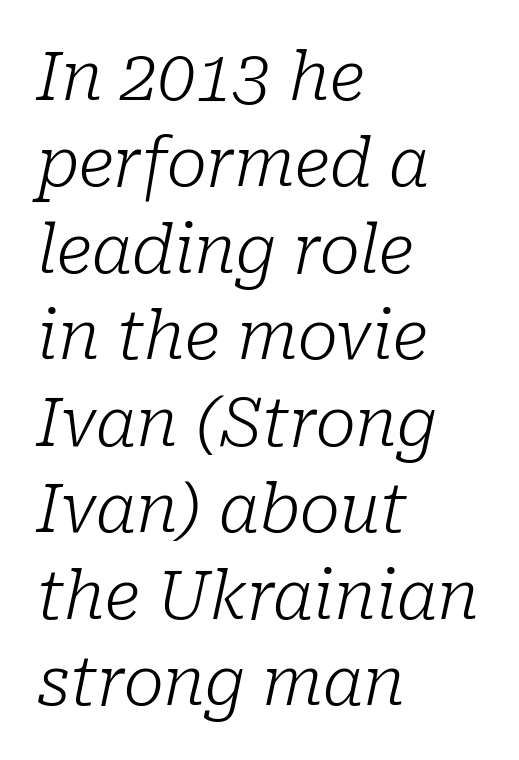
The image shows 67 px light serif type, italic (leaning right); set left-aligned, normal line spacing (1.29x), normal letter spacing, not underlined; low stroke contrast and a medium x-height.
